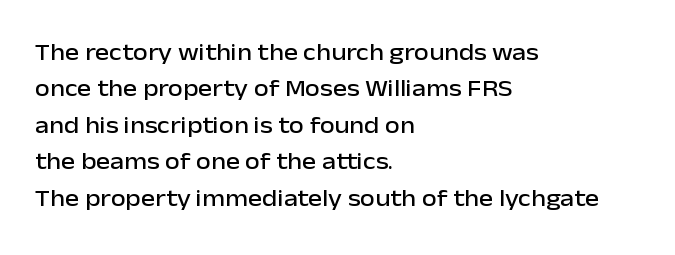
Q: Is the text italic (slanted)? A: No, it is upright.
Q: Is the text underlined? A: No.
Q: How is the paragraph aligned? A: Left-aligned.
Q: Is the spacing between letters normal or unusually wide? A: Normal.
Q: Is the spacing between lines tight, normal or loose? A: Normal.
